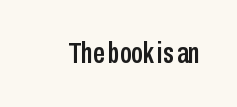
Q: Is the text italic (slanted)? A: No, it is upright.
Q: Is the typeface a serif or a sans-serif typeface? A: Sans-serif.
Q: Is the text underlined? A: No.
Q: Is the spacing between letters normal or unusually wide? A: Normal.
Q: Width (condensed, normal, or wide)? A: Condensed.
Q: Stroke contrast? A: Low.
Q: x-height? A: Medium.
Q: Monospaced? A: No.
